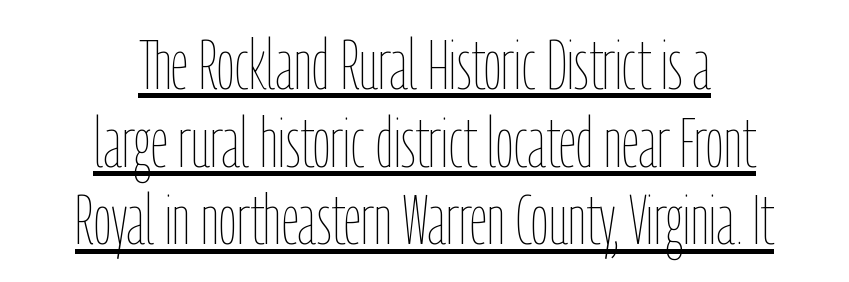
{"italic": "no", "bold": "no", "weight": "thin", "width": "condensed", "stroke_contrast": "low", "x_height": "medium", "monospaced": "no", "underline": "yes", "align": "center", "line_spacing": "tight", "line_spacing_ratio": 1.11, "letter_spacing": "normal", "letter_spacing_em": 0.0, "glyph_px": 70}
